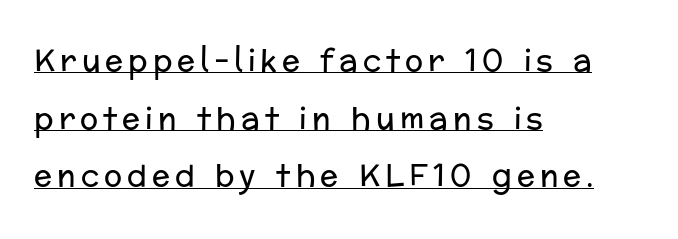
Q: Is the text bold? A: No.
Q: Is the text italic (slanted)? A: No, it is upright.
Q: Is the typeface a serif or a sans-serif typeface? A: Sans-serif.
Q: Is the text underlined? A: Yes.
Q: How is the paragraph aligned? A: Left-aligned.
Q: Is the spacing between lines tight, normal or loose? A: Loose.
Q: Width (condensed, normal, or wide)? A: Normal.
Q: Stroke contrast? A: Low.
Q: x-height? A: Medium.
Q: Monospaced? A: No.
